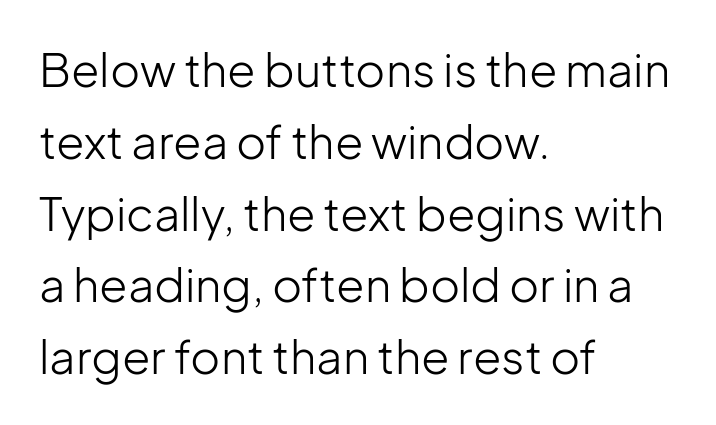
{"serif": "no", "italic": "no", "bold": "no", "weight": "light", "width": "normal", "stroke_contrast": "low", "x_height": "medium", "monospaced": "no", "underline": "no", "align": "left", "line_spacing": "normal", "line_spacing_ratio": 1.56, "letter_spacing": "normal", "letter_spacing_em": 0.0, "glyph_px": 46}
